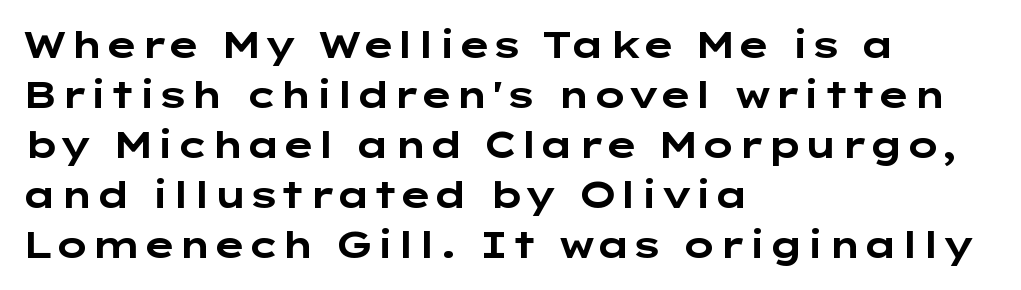
Q: Is the text bold? A: Yes.
Q: Is the text italic (slanted)? A: No, it is upright.
Q: Is the typeface a serif or a sans-serif typeface? A: Sans-serif.
Q: Is the text underlined? A: No.
Q: How is the paragraph aligned? A: Left-aligned.
Q: Is the spacing between letters normal or unusually wide? A: Normal.
Q: Is the spacing between lines tight, normal or loose? A: Normal.
Q: Width (condensed, normal, or wide)? A: Wide.
Q: Stroke contrast? A: Low.
Q: x-height? A: Medium.
